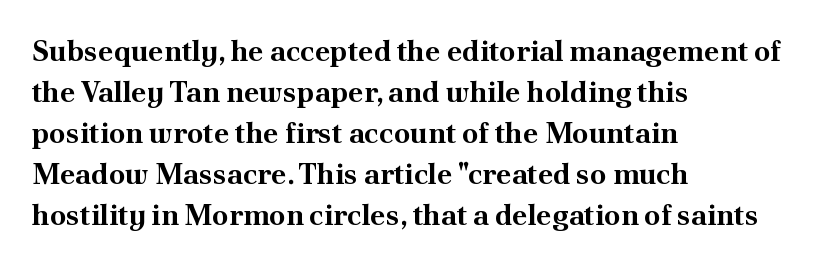
The image shows 29 px bold serif type, upright; set left-aligned, normal line spacing (1.41x), normal letter spacing, not underlined; medium stroke contrast and a small x-height.
